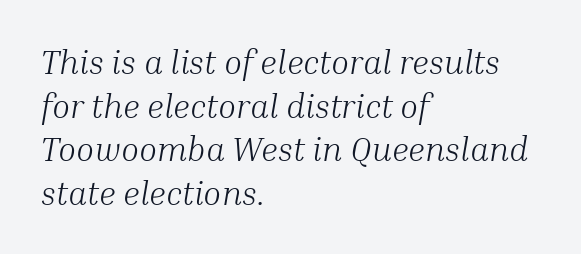
The passage shown is typed in a proportional face where columns would drift. Serifs: yes, visible at the terminals of the letterforms. Descender tails drop into unmarked territory. Heft: none added — not bold. The passage shown stacks its lines at a standard gap.
